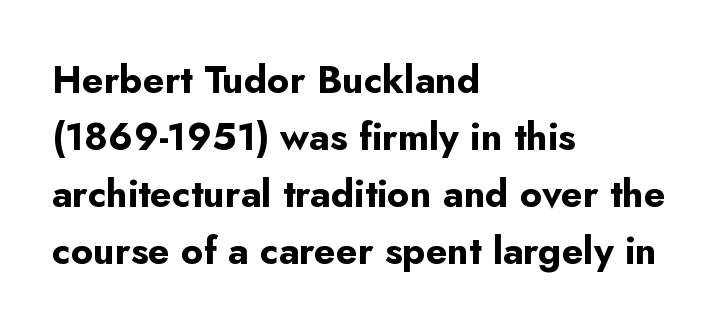
What's the leading like? Ordinary, nothing unusual. Unlike a traditional serif, this face leaves its strokes unadorned. Descenders are the only things crossing below the line. Is the letter spacing exaggerated? No — it looks like the ordinary default. Compared with a centered layout, this one pins lines to the left instead.
